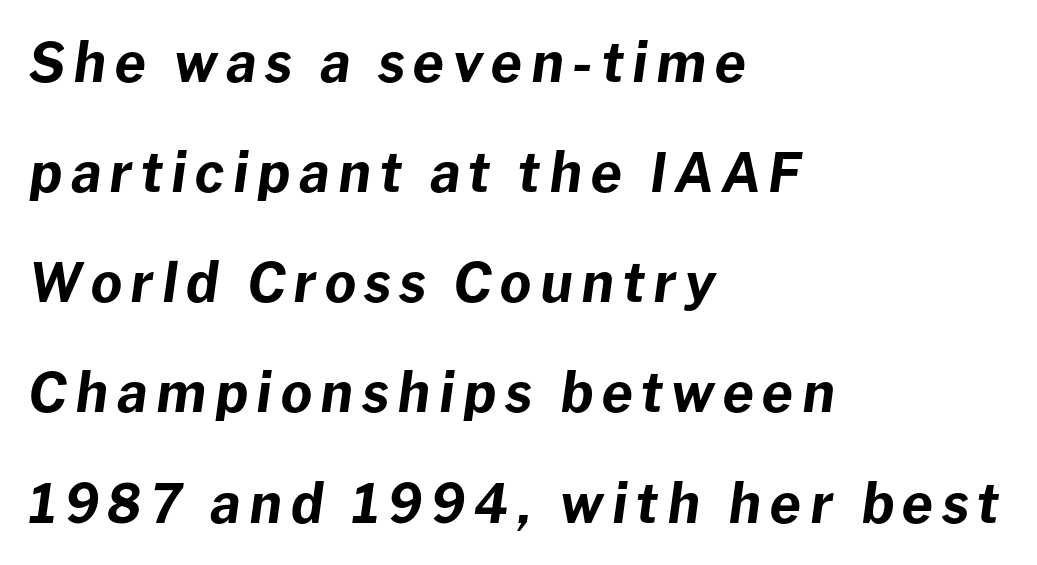
Q: Is the text bold? A: Yes.
Q: Is the text italic (slanted)? A: Yes, it leans right by about 8 degrees.
Q: Is the text underlined? A: No.
Q: How is the paragraph aligned? A: Left-aligned.
Q: Is the spacing between lines tight, normal or loose? A: Loose.
Q: Width (condensed, normal, or wide)? A: Normal.
Q: Stroke contrast? A: Low.
Q: x-height? A: Medium.
Q: Monospaced? A: No.
